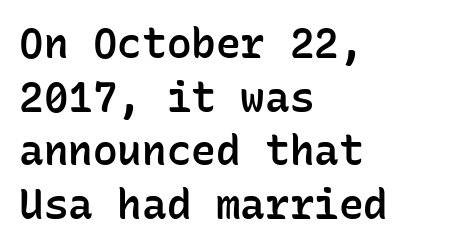
{"serif": "no", "italic": "no", "bold": "semi", "weight": "semibold", "width": "normal", "stroke_contrast": "low", "x_height": "medium", "monospaced": "yes", "underline": "no", "align": "left", "line_spacing": "normal", "line_spacing_ratio": 1.31, "letter_spacing": "normal", "letter_spacing_em": 0.0, "glyph_px": 41}
